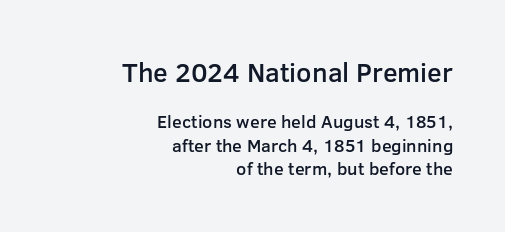
The gap between lines stays unmarked. Does extra space separate the letters? No, they use regular spacing. Top chunk: large. Bottom chunk: small. The typesetting leans somewhat heavy: a semibold. Italic: no, the glyphs are upright roman. Alignment: flush right.
